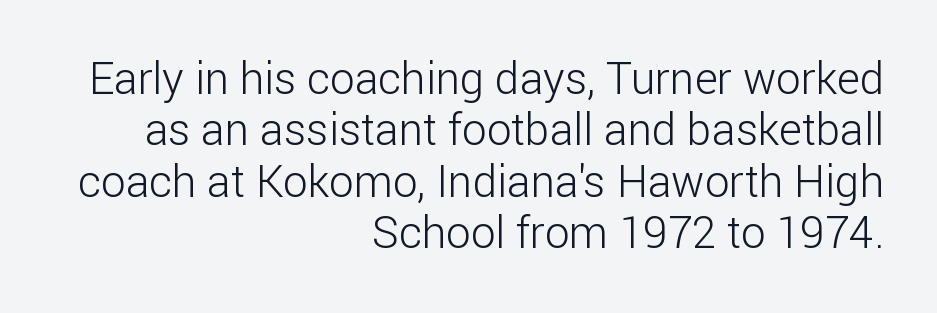
{"serif": "no", "italic": "no", "bold": "no", "weight": "light", "width": "normal", "stroke_contrast": "low", "x_height": "medium", "monospaced": "no", "underline": "no", "align": "right", "line_spacing_ratio": 1.17, "letter_spacing": "normal", "letter_spacing_em": 0.0, "glyph_px": 44}
